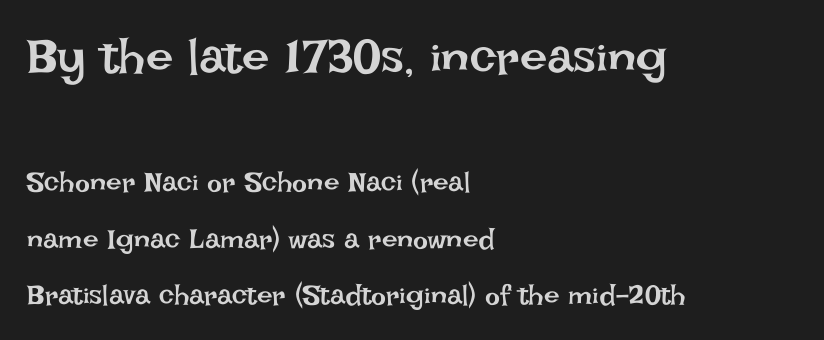
The image shows 49 px regular-weight type, upright; set left-aligned, loose line spacing (2.02x), normal letter spacing, not underlined; the first (top) block is 1.75x larger; low stroke contrast and a large x-height.
